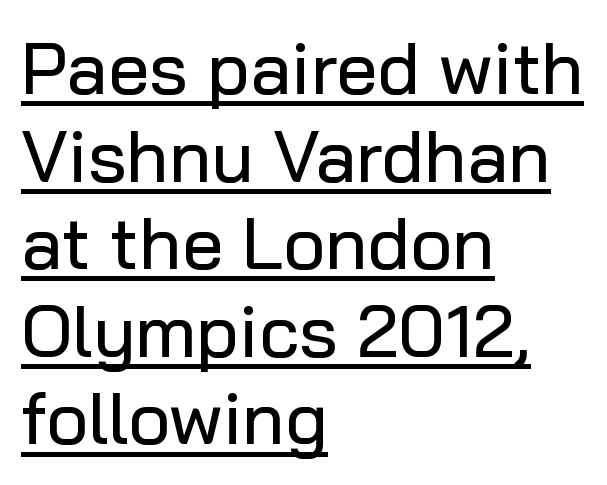
Italic: no, the glyphs are upright roman. Here the designer chose a conventional face with non-uniform glyph widths. In terms of letterform style, serifs are entirely absent. This sample uses plain, unmodified letter spacing. The paragraph has a hard left edge and a soft right edge. Students, observe the line beneath the letters — that is underlining.
